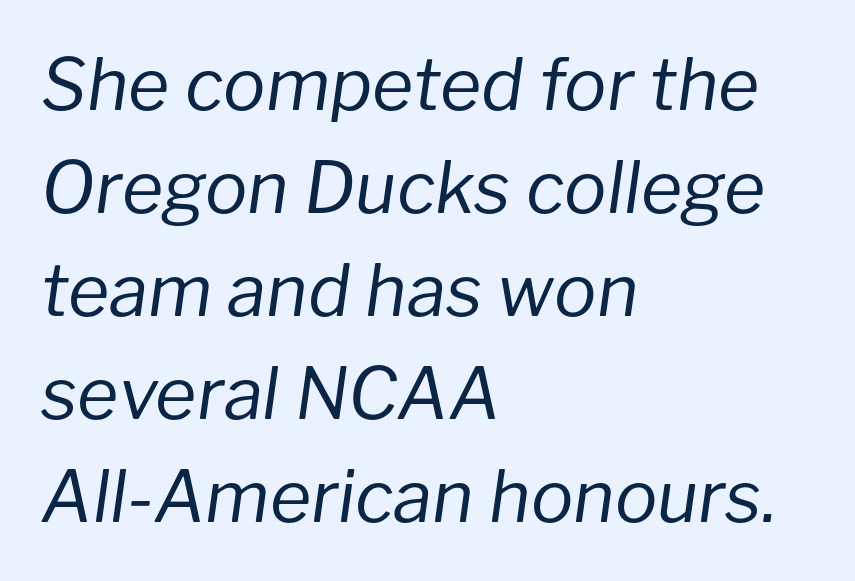
Q: Is the text bold? A: No.
Q: Is the text italic (slanted)? A: Yes, it leans right by about 8 degrees.
Q: Is the text underlined? A: No.
Q: How is the paragraph aligned? A: Left-aligned.
Q: Is the spacing between letters normal or unusually wide? A: Normal.
Q: Is the spacing between lines tight, normal or loose? A: Normal.
Q: Width (condensed, normal, or wide)? A: Normal.
Q: Stroke contrast? A: Low.
Q: x-height? A: Medium.
Q: Monospaced? A: No.
